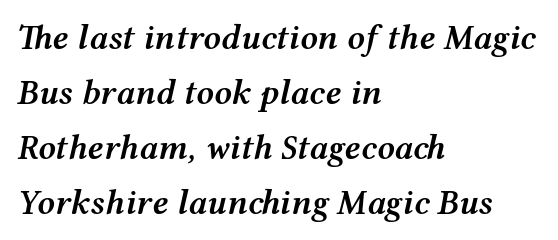
Q: Is the text bold? A: Semi-bold.
Q: Is the text italic (slanted)? A: Yes, it leans right by about 12 degrees.
Q: Is the text underlined? A: No.
Q: How is the paragraph aligned? A: Left-aligned.
Q: Is the spacing between letters normal or unusually wide? A: Normal.
Q: Is the spacing between lines tight, normal or loose? A: Normal.
Q: Width (condensed, normal, or wide)? A: Wide.
Q: Stroke contrast? A: Medium.
Q: x-height? A: Medium.
Q: Monospaced? A: No.
